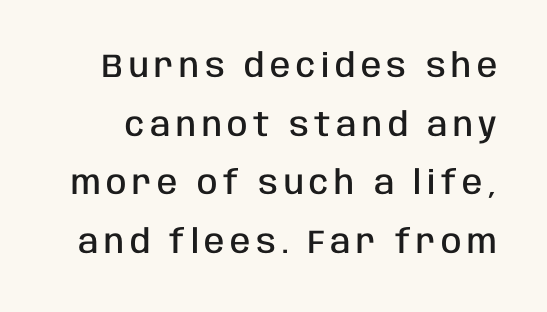
Look at the stroke-to-counter ratio: somewhat heavy, a semibold. In terms of posture, this sample is upright. This rendering employs a face without finishing strokes, i.e., a sans-serif. A bare baseline throughout the passage.
